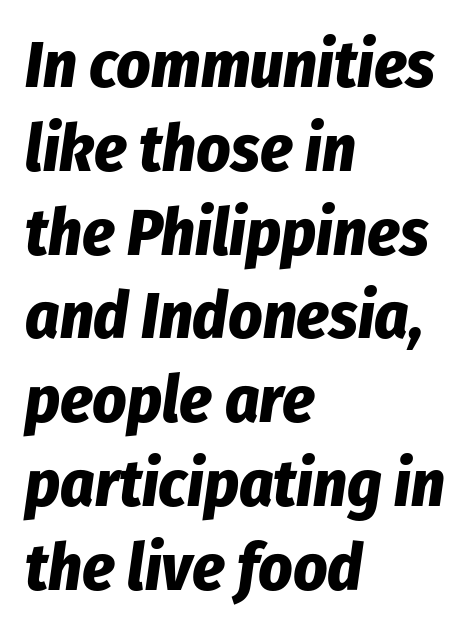
The image shows 66 px bold, condensed type, italic (leaning right); set left-aligned, normal line spacing (1.27x), normal letter spacing, not underlined; low stroke contrast and a medium x-height.
